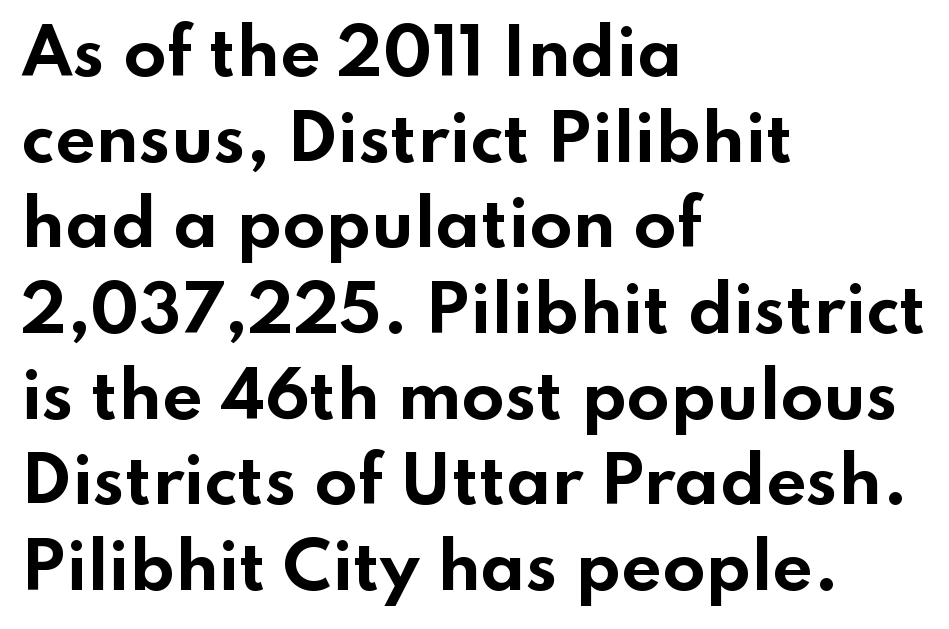
Q: Is the text bold? A: Yes.
Q: Is the text italic (slanted)? A: No, it is upright.
Q: Is the typeface a serif or a sans-serif typeface? A: Sans-serif.
Q: Is the text underlined? A: No.
Q: How is the paragraph aligned? A: Left-aligned.
Q: Is the spacing between letters normal or unusually wide? A: Normal.
Q: Is the spacing between lines tight, normal or loose? A: Normal.
Q: Width (condensed, normal, or wide)? A: Wide.
Q: Stroke contrast? A: Low.
Q: x-height? A: Small.
Q: Monospaced? A: No.
